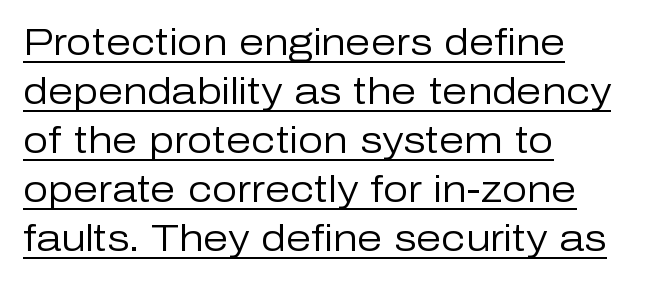
One glance says typical: line gaps are just what's usual. Does the copy run flush right? No — it runs flush left. Posture: vertical. In designer terms, the underline attribute is active on this setting. This sample has the flowing, uneven cadence of proportional lettering. I'd call this a sans setting — the letters go barefoot.
